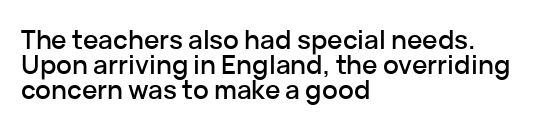
Visually the block forms a straight wall on the left and a jagged coastline on the right. Between one letter and the next there's only the usual sliver of space. Decoration check: the copy has no underline. You could barely slide anything between these rows.
